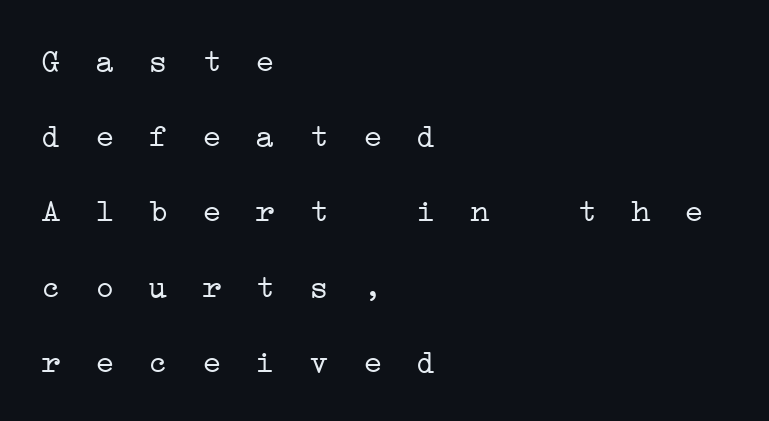
{"serif": "yes", "bold": "no", "weight": "light", "width": "wide", "stroke_contrast": "low", "x_height": "medium", "monospaced": "yes", "underline": "no", "align": "left", "line_spacing": "loose", "line_spacing_ratio": 2.28, "letter_spacing": "wide", "letter_spacing_em": 0.42, "glyph_px": 33}
